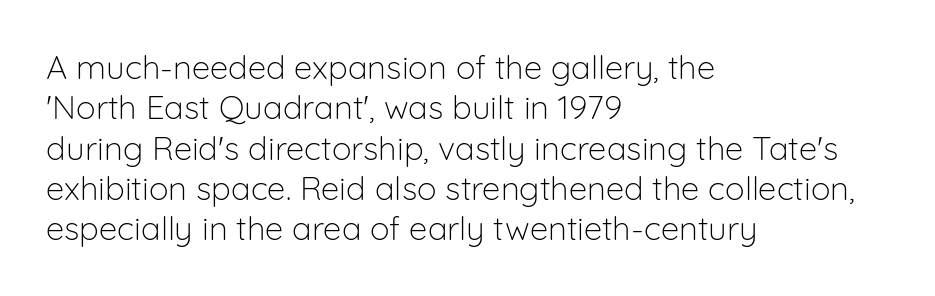
{"serif": "no", "italic": "no", "bold": "no", "weight": "light", "width": "normal", "stroke_contrast": "low", "x_height": "medium", "monospaced": "no", "underline": "no", "align": "left", "line_spacing_ratio": 1.22, "letter_spacing": "normal", "letter_spacing_em": 0.0, "glyph_px": 33}
